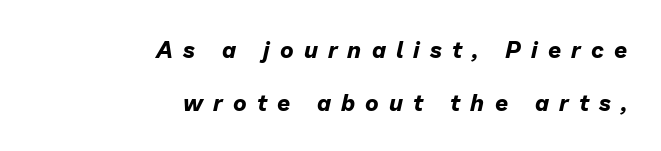
Emphasis-style slanted type is in use. Is the block centered? No — it sits flush against the right margin. These lines stand farther apart than default settings would place them. The space beneath each line is pristine and unruled.
